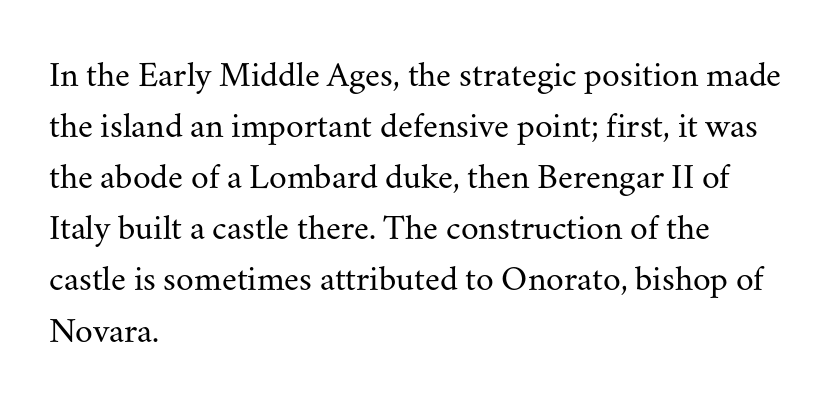
Q: Is the text bold? A: No.
Q: Is the text italic (slanted)? A: No, it is upright.
Q: Is the typeface a serif or a sans-serif typeface? A: Serif.
Q: Is the text underlined? A: No.
Q: How is the paragraph aligned? A: Left-aligned.
Q: Is the spacing between letters normal or unusually wide? A: Normal.
Q: Is the spacing between lines tight, normal or loose? A: Normal.
Q: Width (condensed, normal, or wide)? A: Normal.
Q: Stroke contrast? A: Medium.
Q: x-height? A: Small.
Q: Monospaced? A: No.
